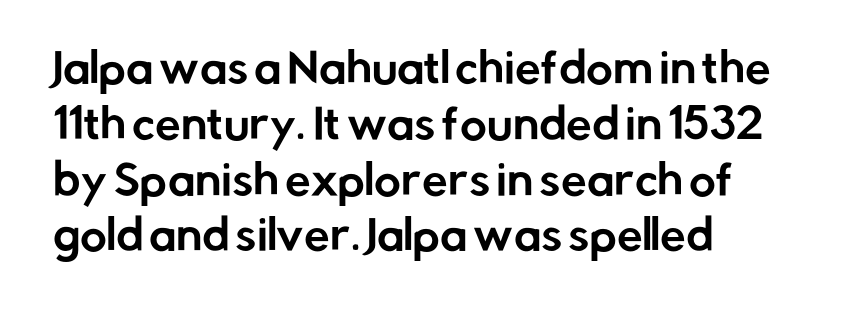
Is this a fixed-width face? No — the glyphs have proportional, varying widths. Line starts are locked; line ends wander. This block has exactly the height ordinary leading produces. Each letter's strokes conclude bluntly, with no projecting serifs. Bare-footed words on every line.
